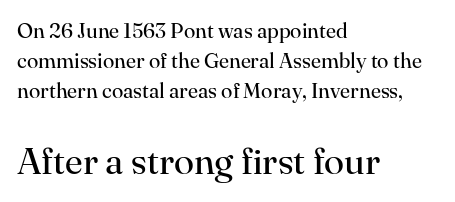
{"serif": "yes", "italic": "no", "bold": "no", "weight": "regular", "width": "normal", "stroke_contrast": "high", "x_height": "small", "monospaced": "no", "underline": "no", "align": "left", "line_spacing": "normal", "line_spacing_ratio": 1.44, "letter_spacing": "normal", "letter_spacing_em": 0.0, "larger_block": "second", "size_ratio": 1.76, "glyph_px": 37}
